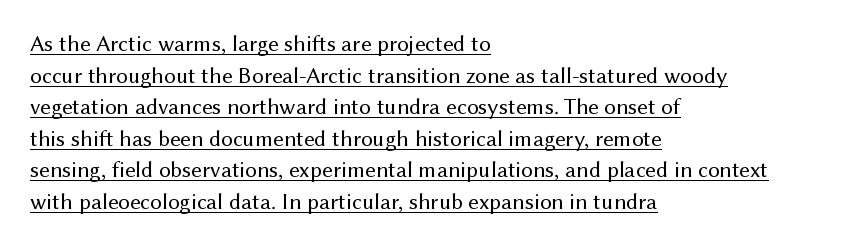
{"italic": "no", "bold": "no", "underline": "yes", "align": "left", "line_spacing": "normal", "line_spacing_ratio": 1.37, "letter_spacing": "normal", "letter_spacing_em": 0.0, "glyph_px": 23}
